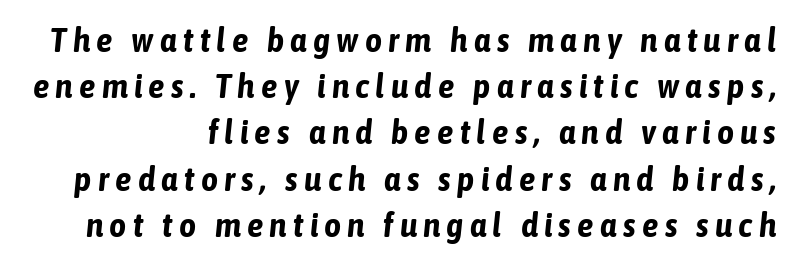
The image shows 33 px bold, condensed type, italic (leaning right); set right-aligned, normal line spacing (1.4x), not underlined; low stroke contrast and a medium x-height.
